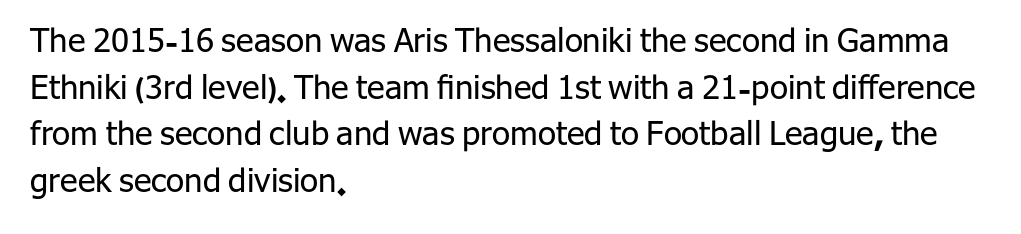
Q: Is the text bold? A: No.
Q: Is the text italic (slanted)? A: No, it is upright.
Q: Is the typeface a serif or a sans-serif typeface? A: Sans-serif.
Q: Is the text underlined? A: No.
Q: How is the paragraph aligned? A: Left-aligned.
Q: Is the spacing between letters normal or unusually wide? A: Normal.
Q: Is the spacing between lines tight, normal or loose? A: Normal.
Q: Width (condensed, normal, or wide)? A: Normal.
Q: Stroke contrast? A: Low.
Q: x-height? A: Medium.
Q: Monospaced? A: No.
